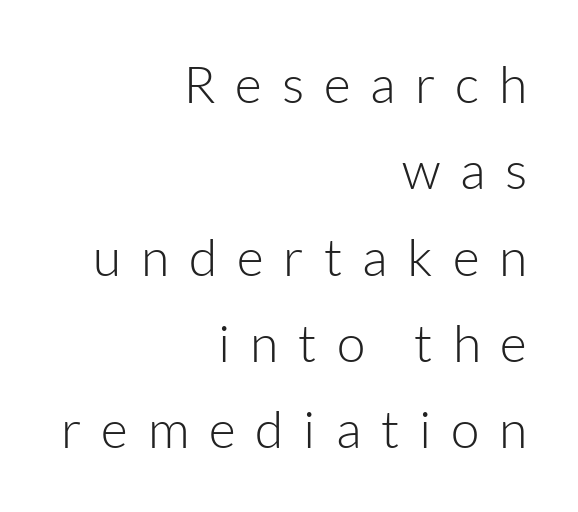
The image shows 52 px light sans-serif type, upright; set right-aligned, normal line spacing (1.66x), unusually wide letter spacing (+0.38 em), not underlined; low stroke contrast and a medium x-height.
